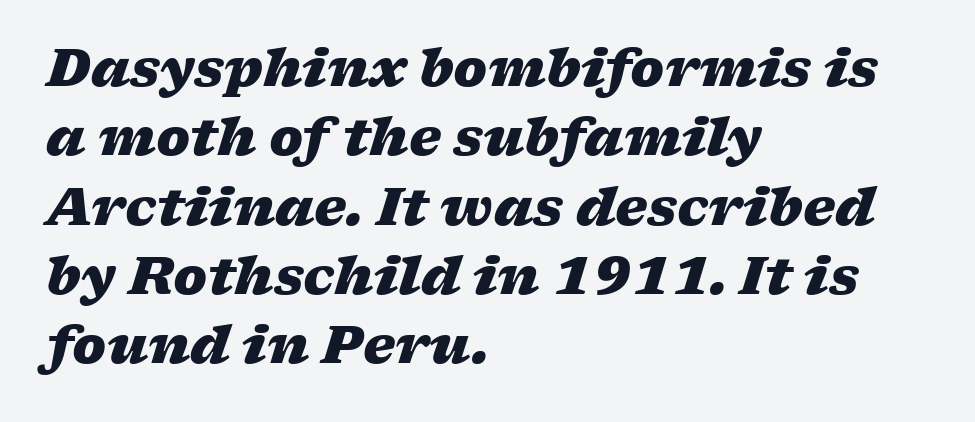
{"italic": "yes", "lean": "right", "slant_degrees": 17, "bold": "yes", "weight": "heavy", "width": "wide", "stroke_contrast": "low", "x_height": "medium", "monospaced": "no", "underline": "no", "align": "left", "line_spacing": "normal", "line_spacing_ratio": 1.36, "letter_spacing": "normal", "letter_spacing_em": 0.0, "glyph_px": 51}
